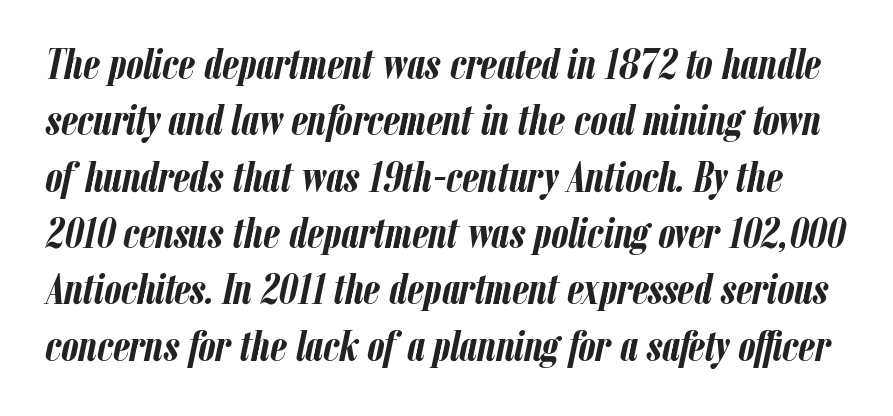
The space beneath each line is pristine and unruled. If you drew a line through each stem, it would be angled. You could call the tracking neutral — neither tight nor loose. In terms of leading, this rendering sits right in the middle. Note the varied advance widths — an 'i' is clearly narrower than an 'm'. These words are printed bold, with thick strokes throughout.
